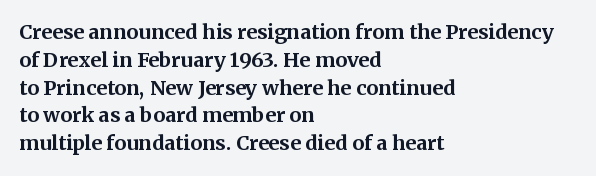
Q: Is the text bold? A: Yes.
Q: Is the text italic (slanted)? A: No, it is upright.
Q: Is the text underlined? A: No.
Q: How is the paragraph aligned? A: Left-aligned.
Q: Is the spacing between letters normal or unusually wide? A: Normal.
Q: Is the spacing between lines tight, normal or loose? A: Normal.
